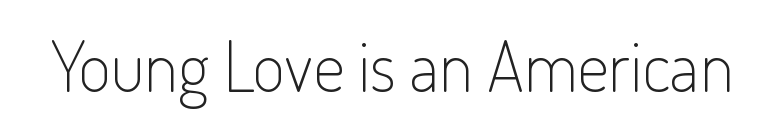
Q: Is the text bold? A: No.
Q: Is the text italic (slanted)? A: No, it is upright.
Q: Is the typeface a serif or a sans-serif typeface? A: Sans-serif.
Q: Is the text underlined? A: No.
Q: Is the spacing between letters normal or unusually wide? A: Normal.
Q: Width (condensed, normal, or wide)? A: Condensed.
Q: Stroke contrast? A: Low.
Q: x-height? A: Small.
Q: Monospaced? A: No.
